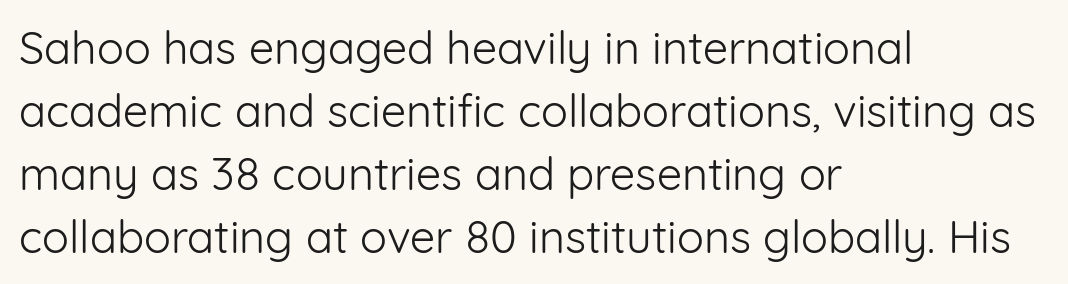
You could not count columns in this text — the font is proportionally spaced. What's the leading like? Ordinary, nothing unusual. Spacing between characters is what you'd get straight out of the box. Is the type heavy? It reads as light-to-regular instead. A student would call this left alignment; a typographer would say flush left, rag right. Designer's note — italics off, roman on.
